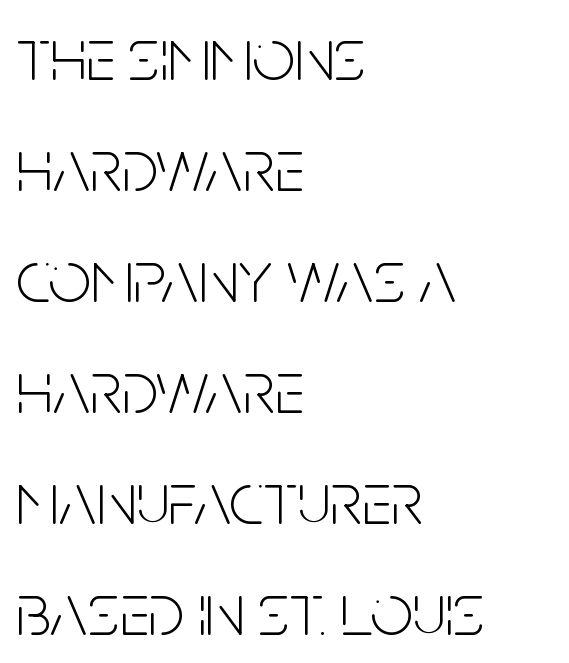
The image shows 75 px light, condensed sans-serif type, upright; set left-aligned, normal line spacing (1.48x), normal letter spacing, not underlined; low stroke contrast and a large x-height.
